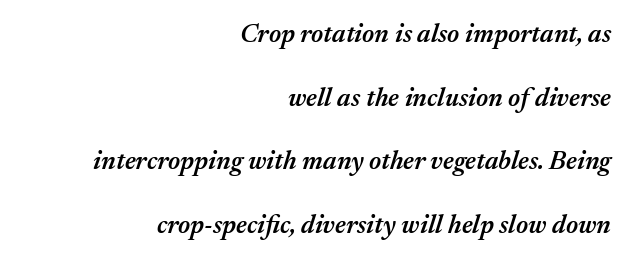
Descenders are the only things crossing below the line. Strokes here are thickened, but only to semibold level. The tracking reads as untouched default to a designer's eye. Notice how the passage keeps a crisp vertical edge on the right only. An italicized treatment has been applied to the whole sample. In terms of leading, this rendering errs on the spacious side.
